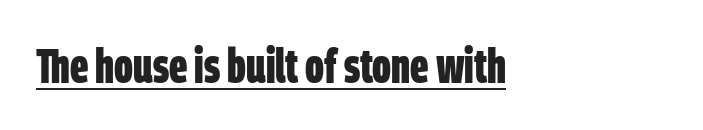
Q: Is the text bold? A: Yes.
Q: Is the typeface a serif or a sans-serif typeface? A: Sans-serif.
Q: Is the text underlined? A: Yes.
Q: How is the paragraph aligned? A: Left-aligned.
Q: Is the spacing between letters normal or unusually wide? A: Normal.
Q: Width (condensed, normal, or wide)? A: Condensed.
Q: Stroke contrast? A: Low.
Q: x-height? A: Large.
Q: Monospaced? A: No.
